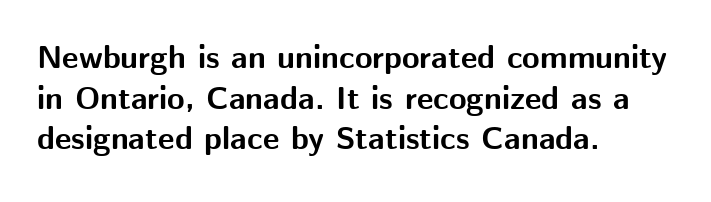
The tracking reads as untouched default to a designer's eye. The letters advance in unequal steps, a hallmark of proportional type. Left-aligned paragraph, ragged on the right. Beneath every word, the page is bare. Regarding serifs, this sample does without them. Quick note: interline space is typical.
